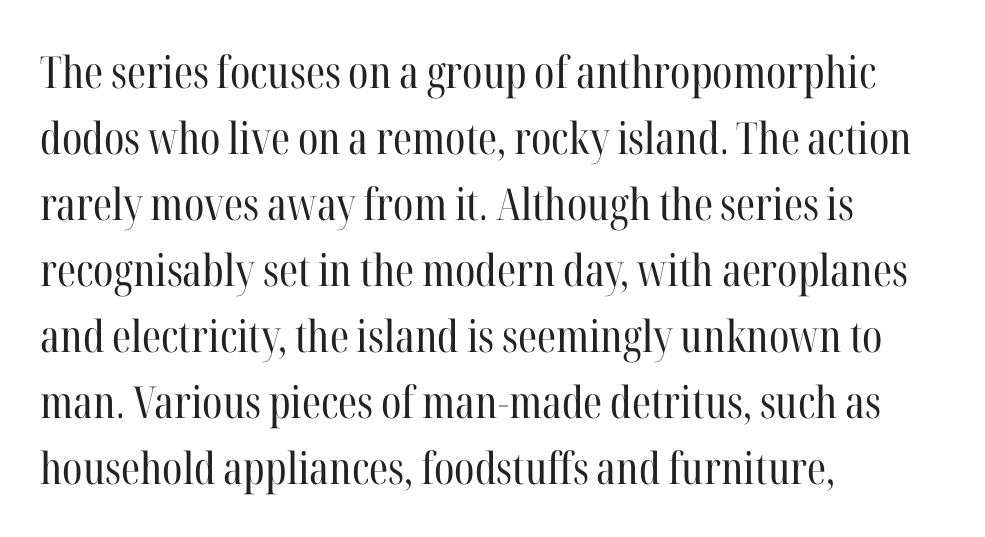
The font's upright variant was chosen for this text. The passage shown is typed in a proportional face where columns would drift. Vertical spacing — default. Any mark beneath the type? The region is blank. The face used here is rendered with its standard letterfit. Notice how the passage keeps a crisp vertical edge on the left only.
